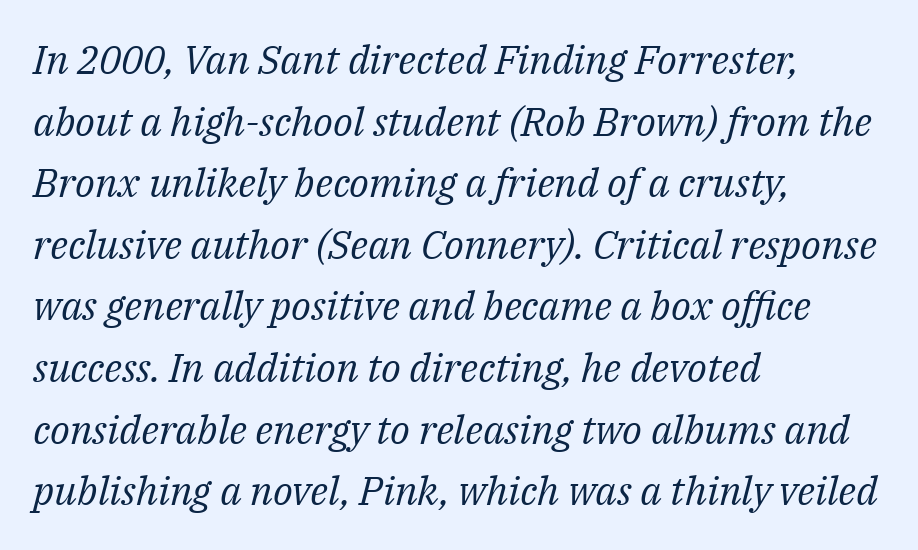
The image shows 40 px regular-weight serif type, italic (leaning right); set left-aligned, normal line spacing (1.54x), normal letter spacing, not underlined; medium stroke contrast and a medium x-height.
